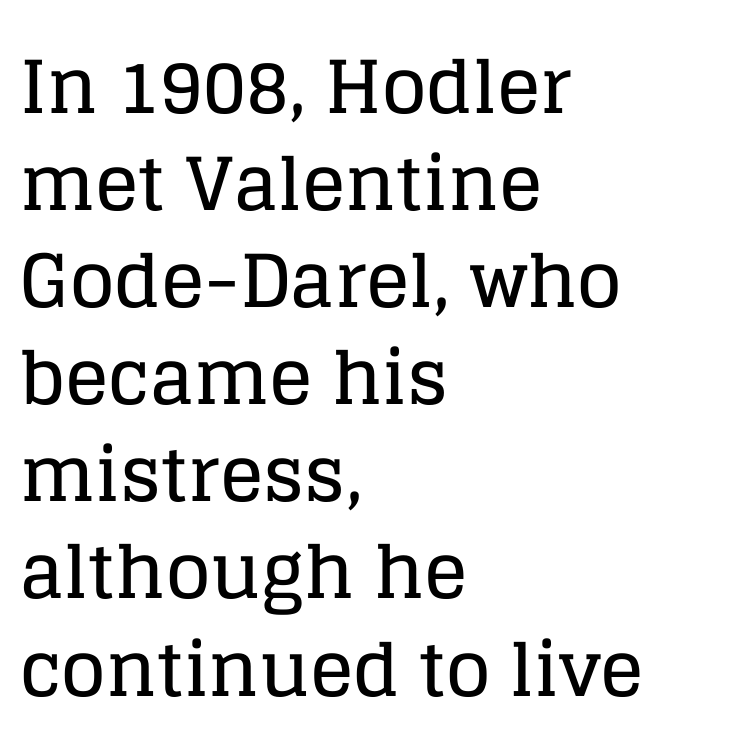
The image shows 73 px serif type, upright; set left-aligned, normal line spacing (1.33x), normal letter spacing, not underlined; low stroke contrast and a large x-height.
